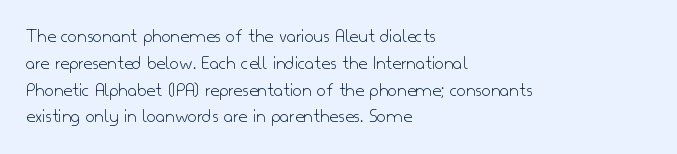
Unlike italic type, these characters show no tilt at all. Honestly, there is no underline to notice here at all. The ragged edge is on the right, which tells us the setting is flush left. Tracking here is standard; glyphs follow each other at the usual distance.
